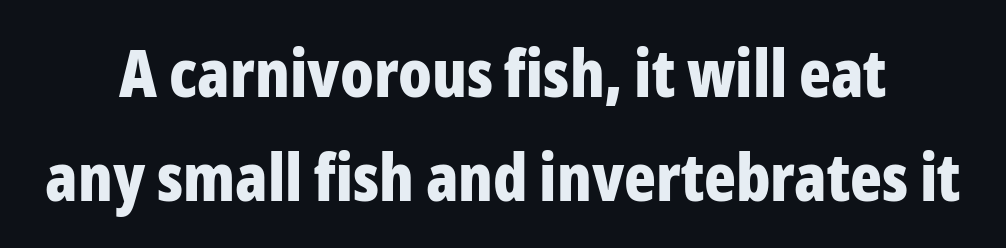
The image shows 66 px bold, condensed sans-serif type, upright; set normal line spacing (1.58x), normal letter spacing, not underlined; low stroke contrast and a medium x-height.
